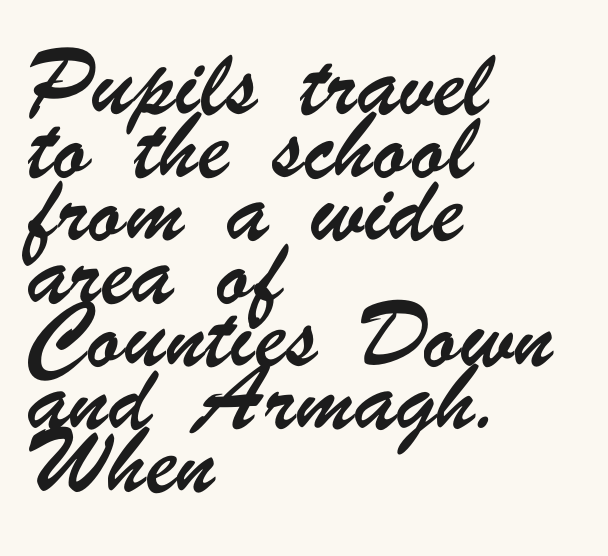
{"serif": "no", "width": "condensed", "stroke_contrast": "low", "x_height": "small", "monospaced": "no", "underline": "no", "align": "left", "line_spacing": "normal", "line_spacing_ratio": 1.5, "letter_spacing": "normal", "letter_spacing_em": 0.0, "glyph_px": 42}
